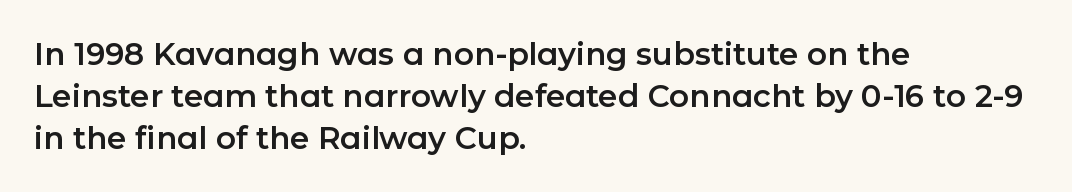
Tracking value appears to be zero — textbook default spacing. Honestly, there is no underline to notice here at all. Do the characters align in a grid? No, the font is proportional. All the whitespace from short lines collects on the right.
